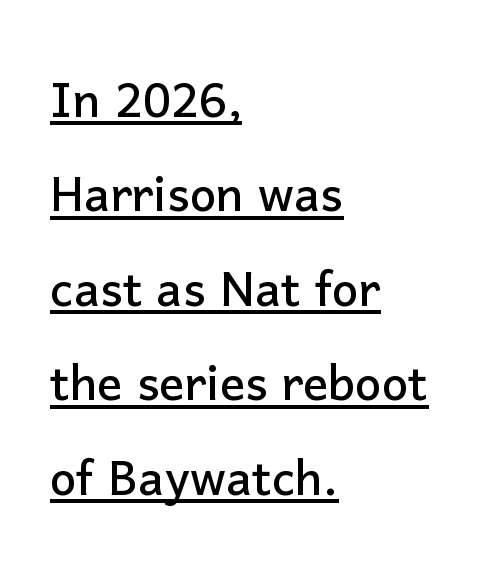
This sample has the flowing, uneven cadence of proportional lettering. The font's upright variant was chosen for this text. Does a line run under the words? Yes, clearly. The leading is moderate, giving the passage an even texture.
